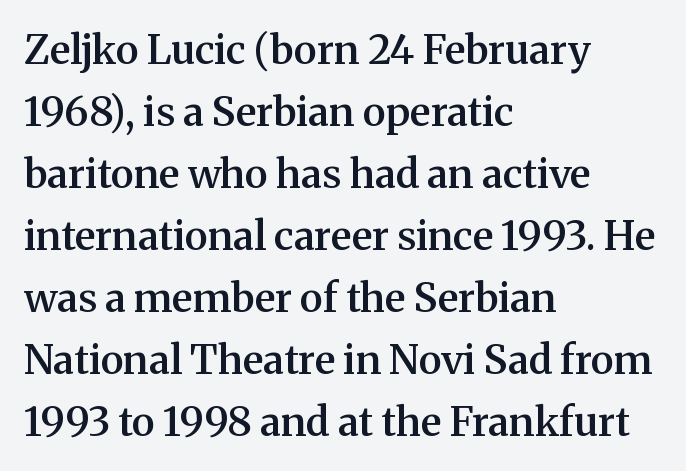
{"serif": "yes", "italic": "no", "bold": "semi", "weight": "semibold", "width": "normal", "stroke_contrast": "medium", "x_height": "medium", "monospaced": "no", "underline": "no", "align": "left", "line_spacing": "normal", "line_spacing_ratio": 1.55, "letter_spacing": "normal", "letter_spacing_em": 0.0, "glyph_px": 40}
